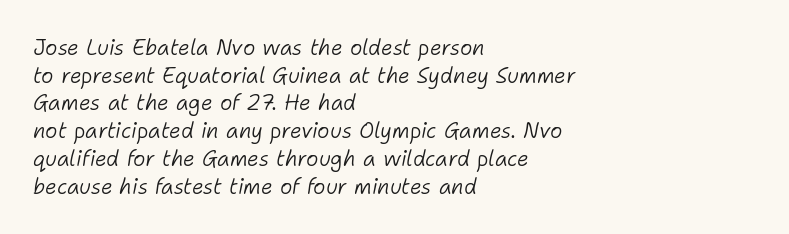
The image shows 21 px text type, italic (leaning right); set left-aligned, normal line spacing (1.32x), normal letter spacing, not underlined.
